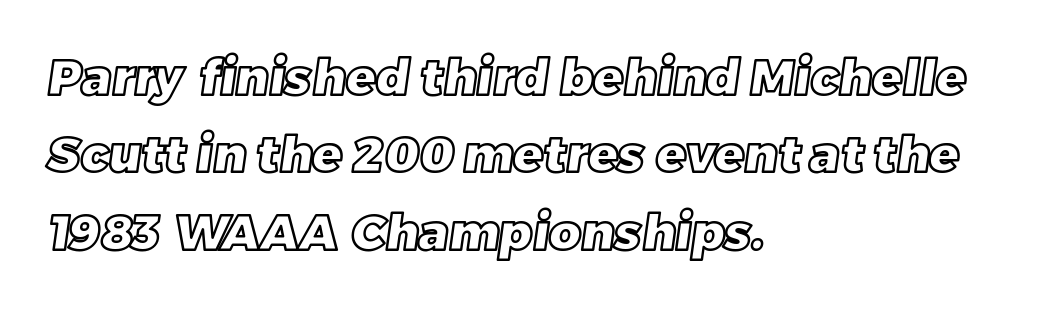
Honestly, the letter spacing is just normal — you wouldn't notice it. Clear beneath every line of the passage. Vertical spacing — default. The text block is weighted toward the left margin, trailing off unevenly rightward. Each letter keeps its own natural width here, so spacing adapts to shape.
